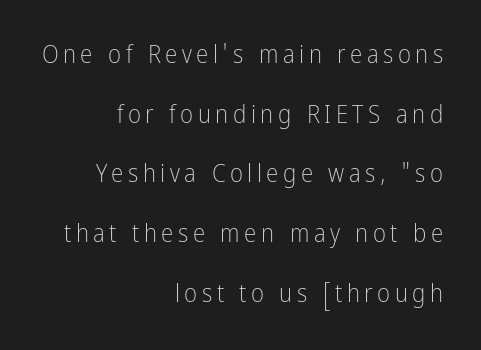
The image shows 25 px text type, upright; set right-aligned, loose line spacing (2.39x), not underlined.
